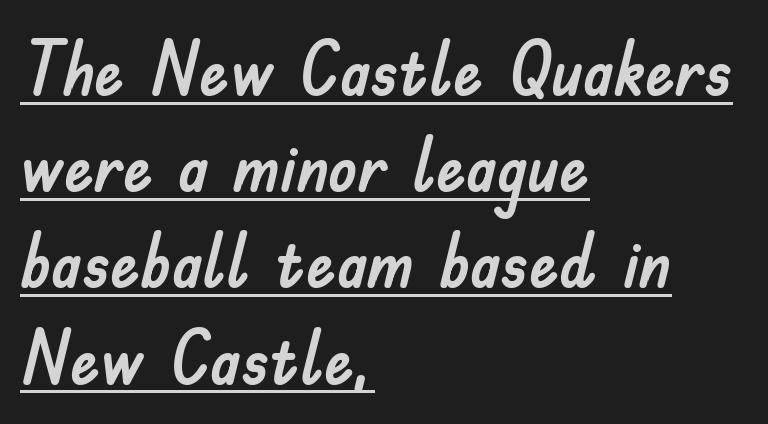
The tracking reads as untouched default to a designer's eye. A typesetter would label this face a sans. Here the designer chose a conventional face with non-uniform glyph widths.
